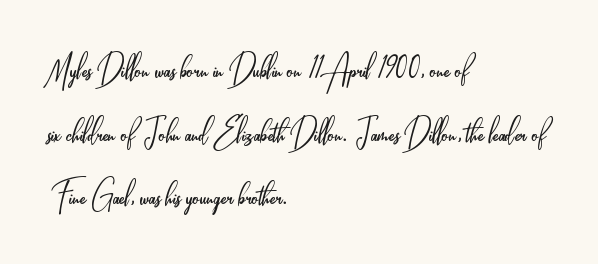
Are there feet on the stems? There aren't — it's a sans. Rows of type keep a routine distance in the vertical direction. The typesetter chose a ragged-right arrangement here.
